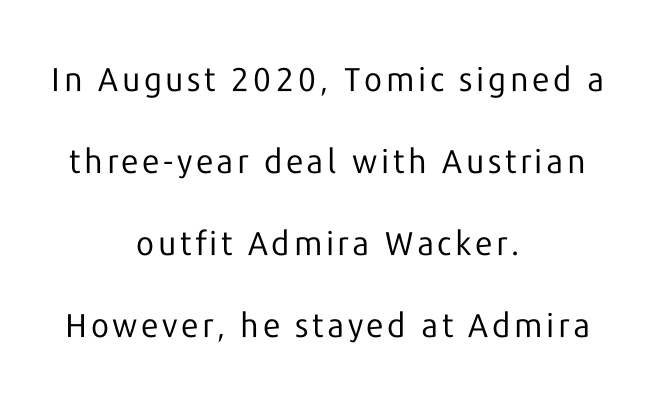
The image shows 33 px regular-weight sans-serif type, upright; set centered, loose line spacing (2.48x), not underlined; low stroke contrast and a medium x-height.
